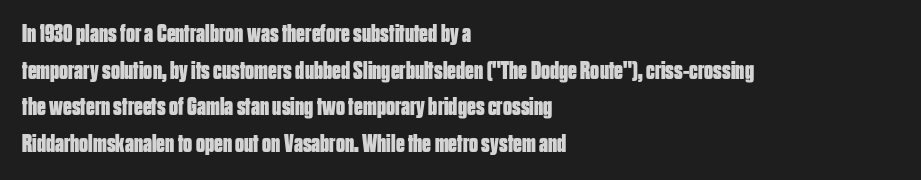
Q: Is the text bold? A: Yes.
Q: Is the text italic (slanted)? A: No, it is upright.
Q: Is the text underlined? A: No.
Q: How is the paragraph aligned? A: Left-aligned.
Q: Is the spacing between letters normal or unusually wide? A: Normal.
Q: Is the spacing between lines tight, normal or loose? A: Normal.
